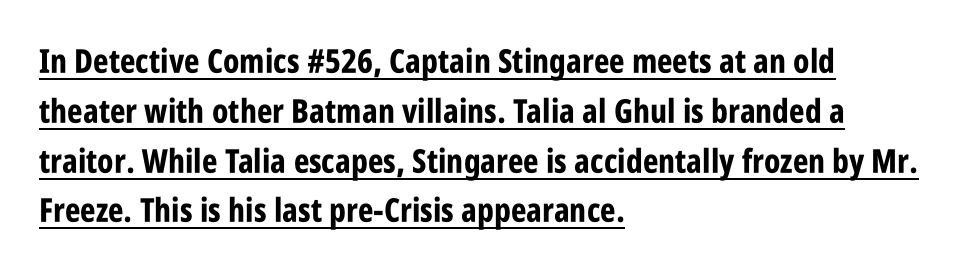
Italic: no, the glyphs are upright roman. Varying glyph widths throughout — classic text-font behaviour. Students, this is bold: see how much ink each stroke carries. Whoever set this chose a conventional vertical rhythm. Nobody touched the tracking dial on this one. A classic flush-left, rag-right setting is used for this passage.
